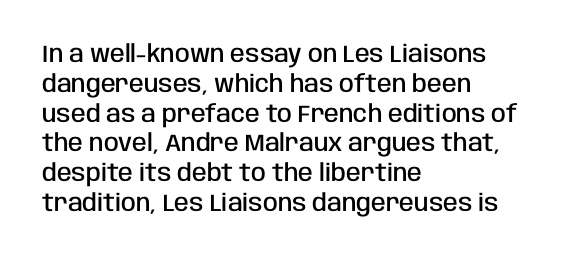
The letters stand upright; this is a roman face. Underline: absent. The sample has been set in demibold, a notch under bold. Here the glyphs are tracked normally, forming tight word shapes.
